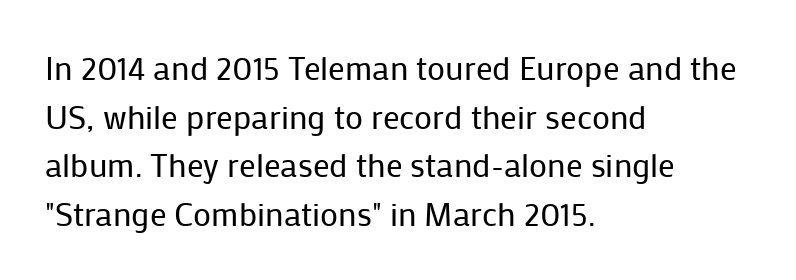
Q: Is the text bold? A: No.
Q: Is the text italic (slanted)? A: No, it is upright.
Q: Is the typeface a serif or a sans-serif typeface? A: Sans-serif.
Q: Is the text underlined? A: No.
Q: How is the paragraph aligned? A: Left-aligned.
Q: Is the spacing between letters normal or unusually wide? A: Normal.
Q: Is the spacing between lines tight, normal or loose? A: Normal.
Q: Width (condensed, normal, or wide)? A: Normal.
Q: Stroke contrast? A: Low.
Q: x-height? A: Medium.
Q: Monospaced? A: No.
